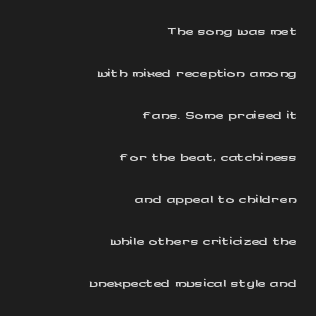
{"italic": "no", "underline": "no", "align": "right", "line_spacing": "loose", "line_spacing_ratio": 1.91, "letter_spacing": "normal", "letter_spacing_em": 0.0, "glyph_px": 22}
